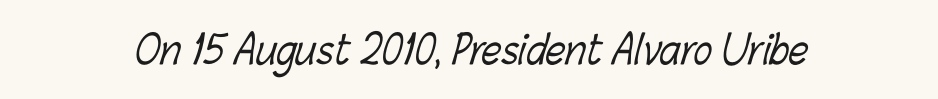
Q: Is the text bold? A: No.
Q: Is the text underlined? A: No.
Q: Is the spacing between letters normal or unusually wide? A: Normal.
Q: Width (condensed, normal, or wide)? A: Condensed.
Q: Stroke contrast? A: Low.
Q: x-height? A: Medium.
Q: Monospaced? A: No.
